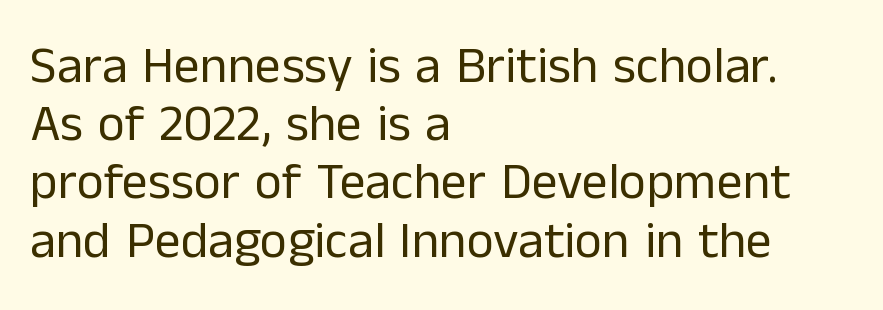
The image shows 52 px regular-weight sans-serif type, upright; set left-aligned, tight line spacing (1.12x), normal letter spacing, not underlined; low stroke contrast and a medium x-height.
